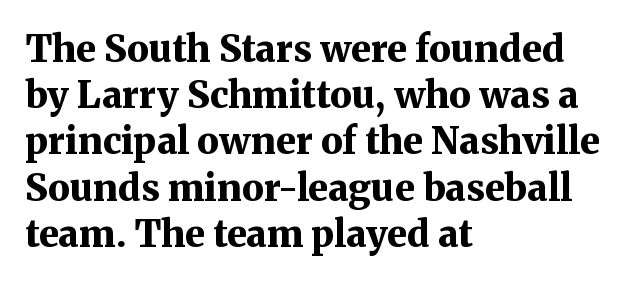
The image shows 37 px bold serif type, upright; set left-aligned, normal line spacing (1.25x), normal letter spacing, not underlined; medium stroke contrast and a medium x-height.
